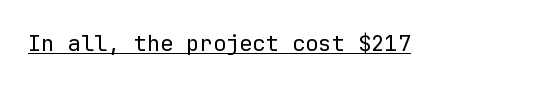
The image shows 22 px text type, upright; set normal letter spacing, underlined.
